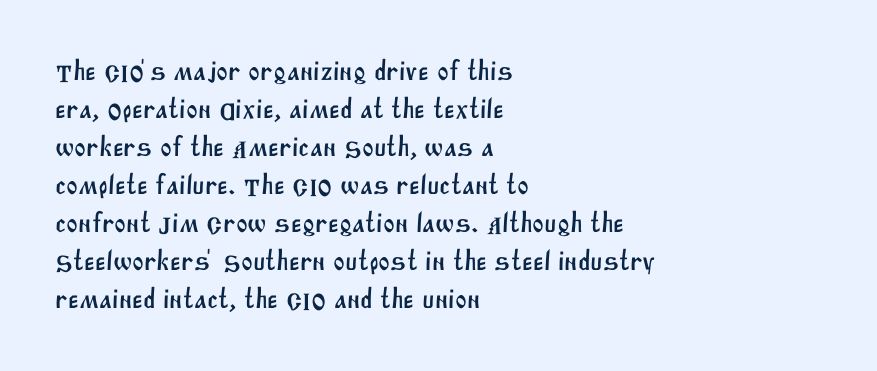
The block of text has a typical density, with ordinary space between rows. Compared with a centered layout, this one pins lines to the left instead. No feet cap the strokes, marking this as sans-serif type. Looks like regular typesetting: each glyph gets only the width it needs. Rule under the text: the space is simply empty.
